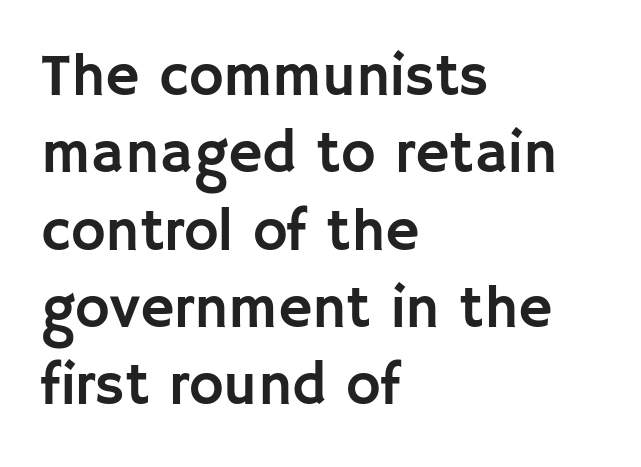
{"serif": "no", "italic": "no", "width": "normal", "stroke_contrast": "low", "x_height": "large", "monospaced": "no", "underline": "no", "align": "left", "line_spacing": "normal", "line_spacing_ratio": 1.31, "letter_spacing": "normal", "letter_spacing_em": 0.0, "glyph_px": 59}
